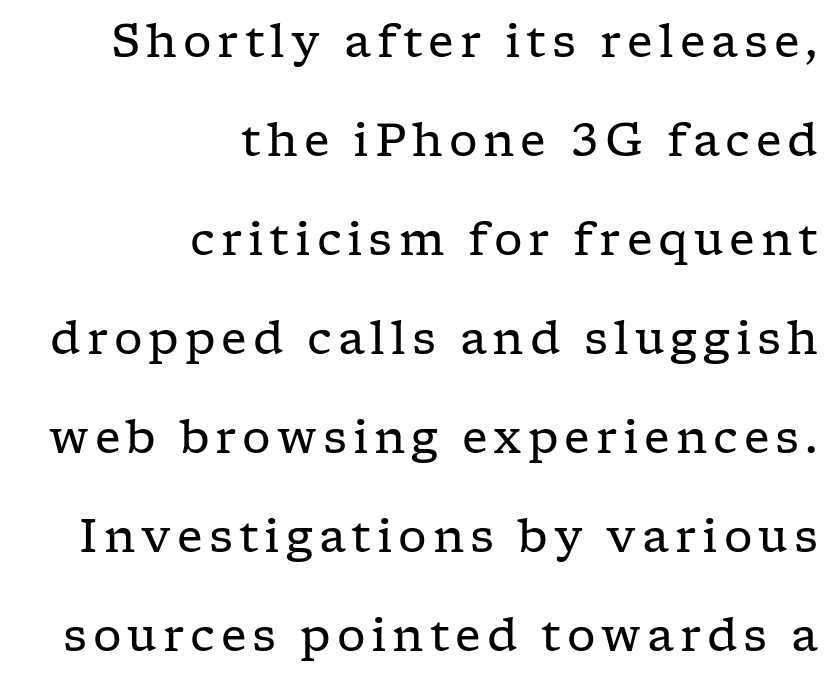
Q: Is the text bold? A: No.
Q: Is the text italic (slanted)? A: No, it is upright.
Q: Is the typeface a serif or a sans-serif typeface? A: Serif.
Q: Is the text underlined? A: No.
Q: How is the paragraph aligned? A: Right-aligned.
Q: Is the spacing between lines tight, normal or loose? A: Loose.
Q: Width (condensed, normal, or wide)? A: Wide.
Q: Stroke contrast? A: Low.
Q: x-height? A: Medium.
Q: Monospaced? A: No.
